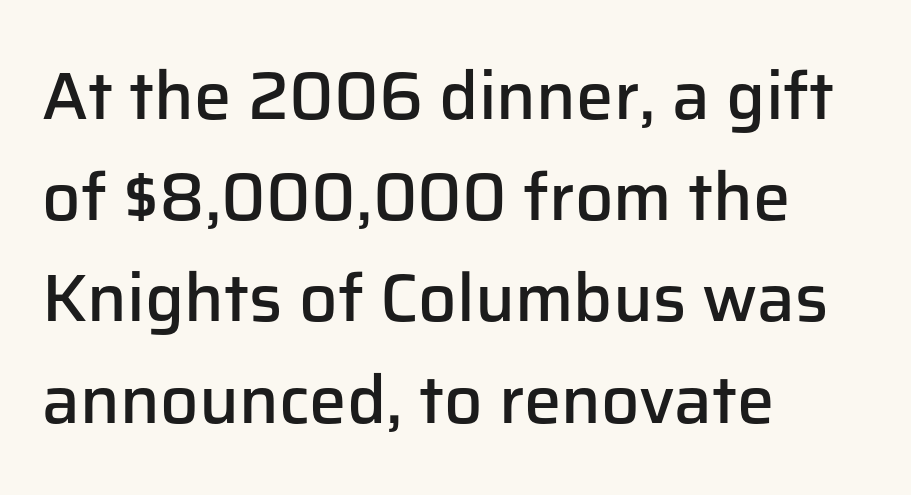
{"serif": "no", "italic": "no", "bold": "semi", "weight": "semibold", "width": "normal", "stroke_contrast": "low", "x_height": "medium", "monospaced": "no", "underline": "no", "align": "left", "line_spacing": "normal", "line_spacing_ratio": 1.51, "letter_spacing": "normal", "letter_spacing_em": 0.0, "glyph_px": 67}
